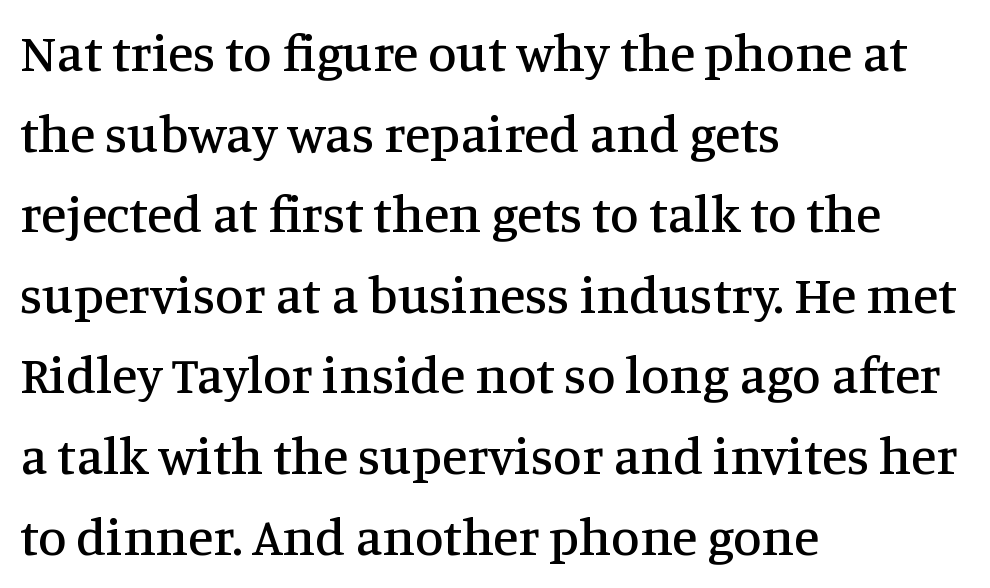
Q: Is the text italic (slanted)? A: No, it is upright.
Q: Is the typeface a serif or a sans-serif typeface? A: Serif.
Q: Is the text underlined? A: No.
Q: How is the paragraph aligned? A: Left-aligned.
Q: Is the spacing between letters normal or unusually wide? A: Normal.
Q: Is the spacing between lines tight, normal or loose? A: Normal.
Q: Width (condensed, normal, or wide)? A: Normal.
Q: Stroke contrast? A: Medium.
Q: x-height? A: Large.
Q: Monospaced? A: No.
